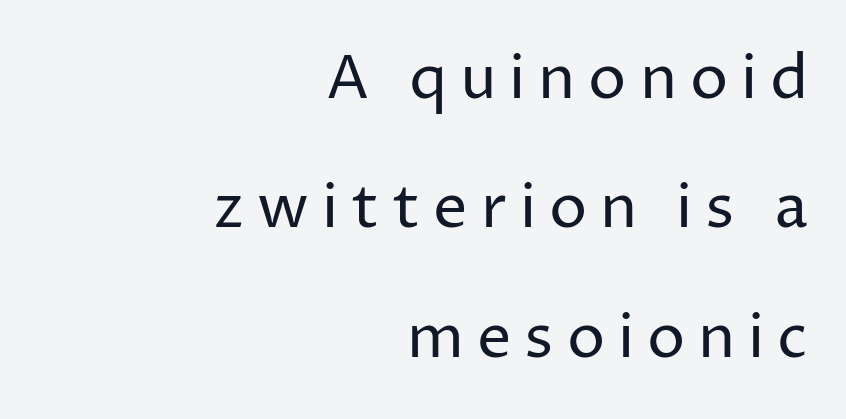
The typesetter chose a ragged-left arrangement here. Stroke terminals: plain, sans-serif. Display-style spreading of the glyphs; the letterfit is very open. Note the varied advance widths — an 'i' is clearly narrower than an 'm'. Horizontal bands of white between lines are thick stripes. The lettering holds an erect, upright posture throughout.
